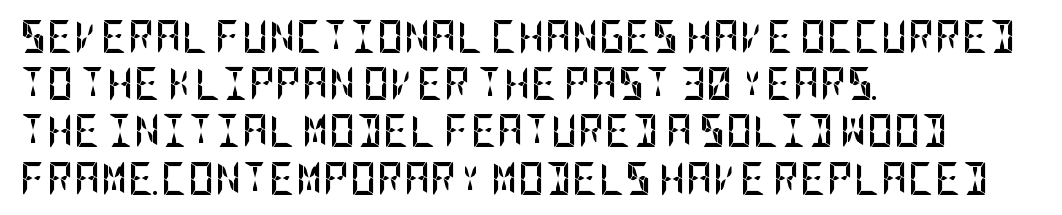
The image shows 33 px semibold, condensed sans-serif type, upright; set left-aligned, normal line spacing (1.43x), normal letter spacing, not underlined; low stroke contrast and a large x-height.
